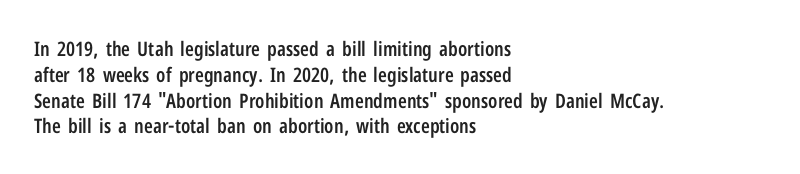
This is the in-between weight designers call semibold or demi. The passage is arranged the way most books set body copy — flush left. No word sits above an underline. Normally led — the rows are evenly, conventionally spaced. Observe the ordinary spacing: letters are neighbours, not strangers. The type sits square on the baseline with zero lean.
